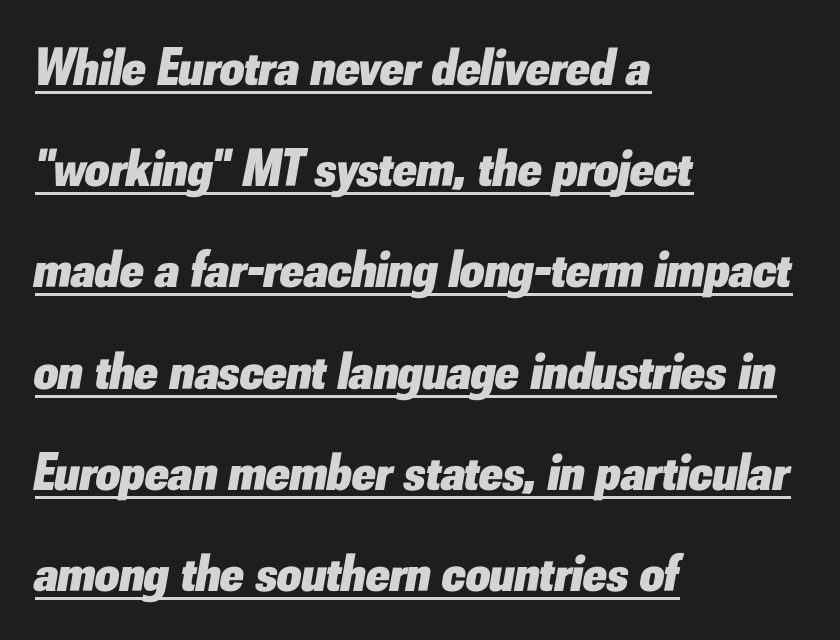
Q: Is the text bold? A: Yes.
Q: Is the text italic (slanted)? A: Yes, it leans right by about 10 degrees.
Q: Is the text underlined? A: Yes.
Q: How is the paragraph aligned? A: Left-aligned.
Q: Is the spacing between letters normal or unusually wide? A: Normal.
Q: Is the spacing between lines tight, normal or loose? A: Loose.
Q: Width (condensed, normal, or wide)? A: Normal.
Q: Stroke contrast? A: Low.
Q: x-height? A: Small.
Q: Monospaced? A: No.
